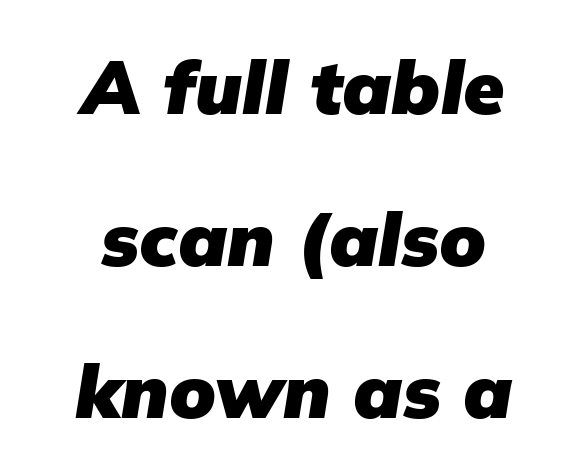
The image shows 75 px heavy type, italic (leaning right); set centered, loose line spacing (2.03x), normal letter spacing, not underlined; low stroke contrast and a medium x-height.
